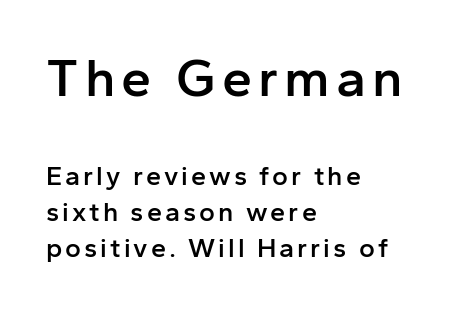
Q: Is the text bold? A: Semi-bold.
Q: Is the text italic (slanted)? A: No, it is upright.
Q: Is the typeface a serif or a sans-serif typeface? A: Sans-serif.
Q: Is the text underlined? A: No.
Q: How is the paragraph aligned? A: Left-aligned.
Q: Is the spacing between lines tight, normal or loose? A: Normal.
Q: Which block of text is set in a larger size, the first (top) or the second (bottom)? A: The first (top) one.
Q: Width (condensed, normal, or wide)? A: Normal.
Q: Stroke contrast? A: Low.
Q: x-height? A: Medium.
Q: Monospaced? A: No.
